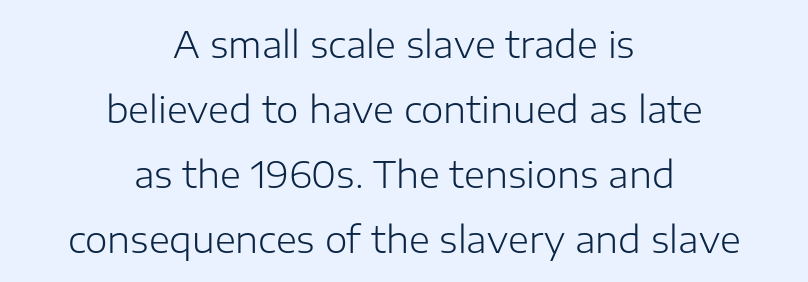
{"serif": "no", "italic": "no", "bold": "no", "weight": "light", "width": "normal", "stroke_contrast": "low", "x_height": "medium", "monospaced": "no", "underline": "no", "align": "center", "line_spacing_ratio": 1.81, "letter_spacing": "normal", "letter_spacing_em": 0.0, "glyph_px": 36}
